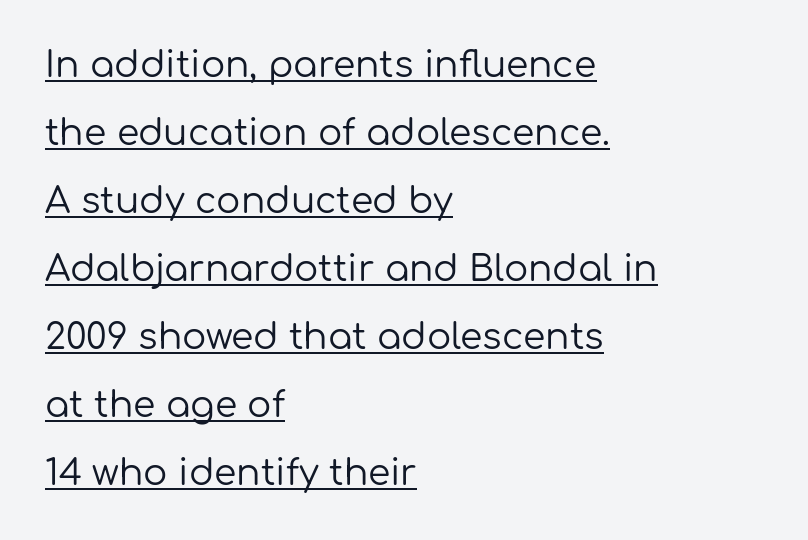
{"serif": "no", "italic": "no", "bold": "no", "weight": "regular", "width": "normal", "stroke_contrast": "low", "x_height": "medium", "monospaced": "no", "underline": "yes", "align": "left", "line_spacing_ratio": 1.89, "letter_spacing": "normal", "letter_spacing_em": 0.0, "glyph_px": 36}
